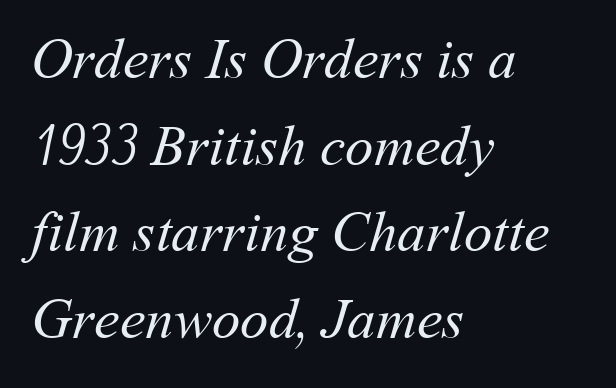
Q: Is the text bold? A: No.
Q: Is the text underlined? A: No.
Q: How is the paragraph aligned? A: Left-aligned.
Q: Is the spacing between letters normal or unusually wide? A: Normal.
Q: Is the spacing between lines tight, normal or loose? A: Normal.
Q: Width (condensed, normal, or wide)? A: Normal.
Q: Stroke contrast? A: Medium.
Q: x-height? A: Medium.
Q: Monospaced? A: No.
